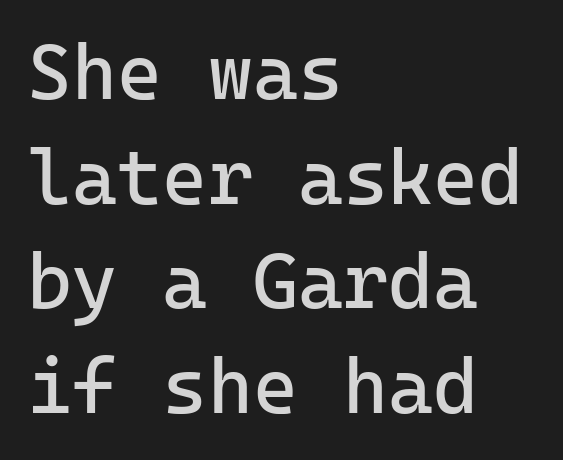
Q: Is the text bold? A: No.
Q: Is the text italic (slanted)? A: No, it is upright.
Q: Is the typeface a serif or a sans-serif typeface? A: Sans-serif.
Q: Is the text underlined? A: No.
Q: How is the paragraph aligned? A: Left-aligned.
Q: Is the spacing between letters normal or unusually wide? A: Normal.
Q: Is the spacing between lines tight, normal or loose? A: Normal.
Q: Width (condensed, normal, or wide)? A: Normal.
Q: Stroke contrast? A: Low.
Q: x-height? A: Medium.
Q: Monospaced? A: Yes.
